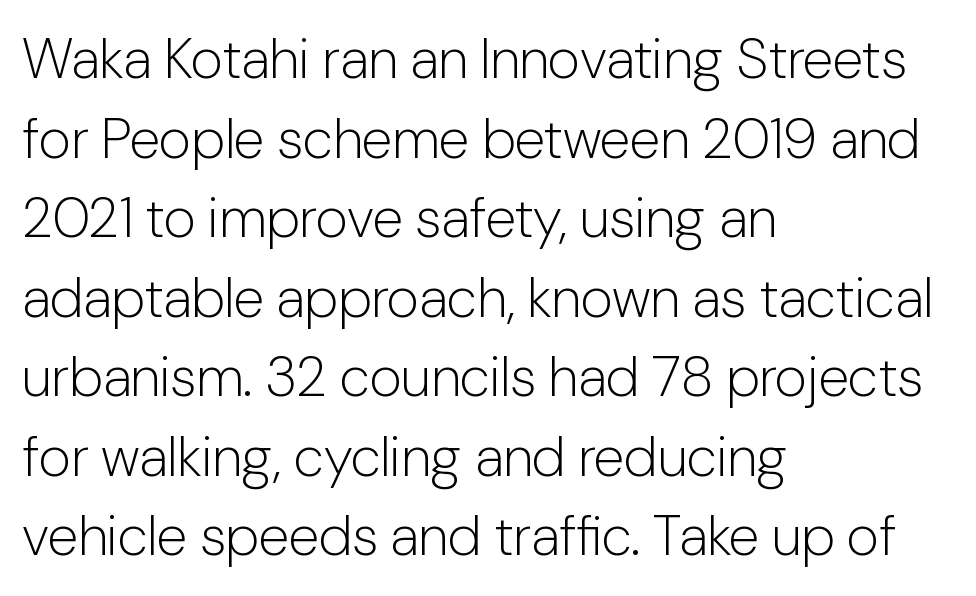
The image shows 56 px light sans-serif type, upright; set left-aligned, normal line spacing (1.42x), normal letter spacing, not underlined; low stroke contrast and a medium x-height.
